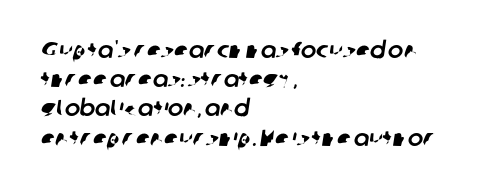
This rendering features lettering with no underline. Leading: standard. This rendering uses left alignment, leaving the right contour irregular. The passage shown has conventional tracking throughout.
